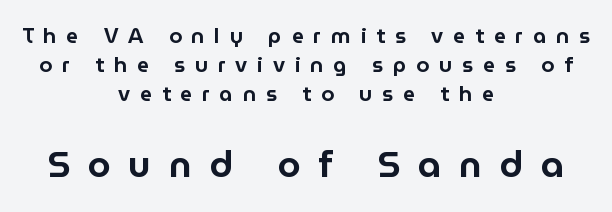
Looks like regular typesetting: each glyph gets only the width it needs. Does the lettering tilt? It doesn't — this is upright. Stroke terminals: plain, sans-serif. Compared with typical paragraphs, the rows here are spaced about the same.
